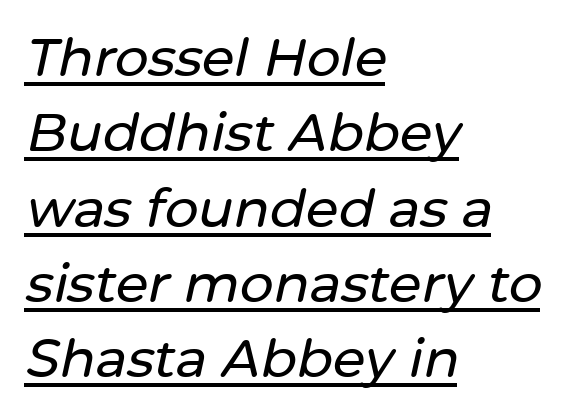
Q: Is the text italic (slanted)? A: Yes, it leans right by about 12 degrees.
Q: Is the text underlined? A: Yes.
Q: How is the paragraph aligned? A: Left-aligned.
Q: Is the spacing between letters normal or unusually wide? A: Normal.
Q: Is the spacing between lines tight, normal or loose? A: Normal.
Q: Width (condensed, normal, or wide)? A: Normal.
Q: Stroke contrast? A: Low.
Q: x-height? A: Medium.
Q: Monospaced? A: No.
